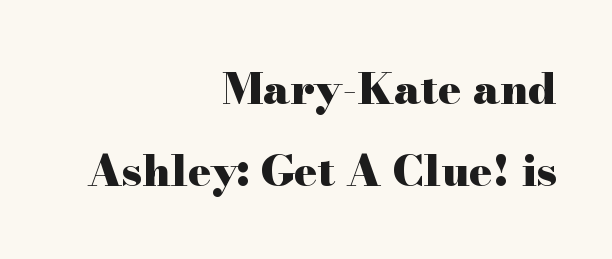
You could call the tracking neutral — neither tight nor loose. This sample is right-justified, so line beginnings fall wherever the words allow. Varying glyph widths throughout — classic text-font behaviour. Italic: no, the glyphs are upright roman. The space between consecutive lines is lavish.
